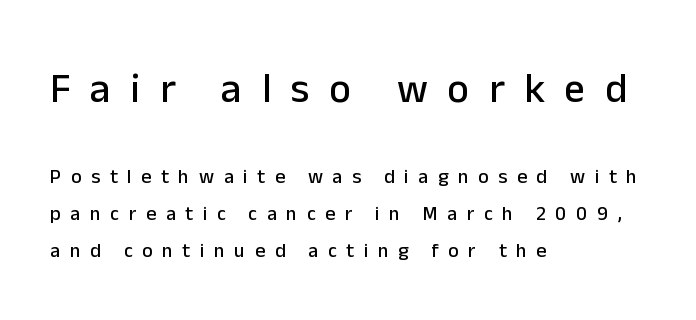
{"serif": "no", "italic": "no", "width": "normal", "stroke_contrast": "low", "x_height": "medium", "monospaced": "no", "underline": "no", "align": "left", "line_spacing_ratio": 1.84, "letter_spacing": "wide", "letter_spacing_em": 0.48, "larger_block": "first", "size_ratio": 2.05, "glyph_px": 41}
